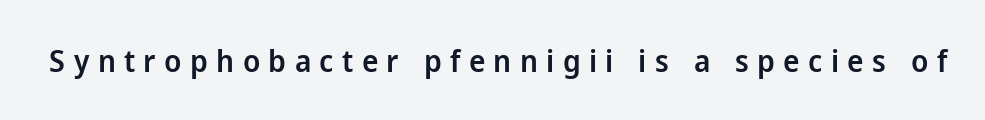
Letter spacing: wide. These lines are composed in type without serifs. The rendering uses natural spacing where letterforms have individual widths. Firm but not heavy-handed strokes: this text is semibold.
